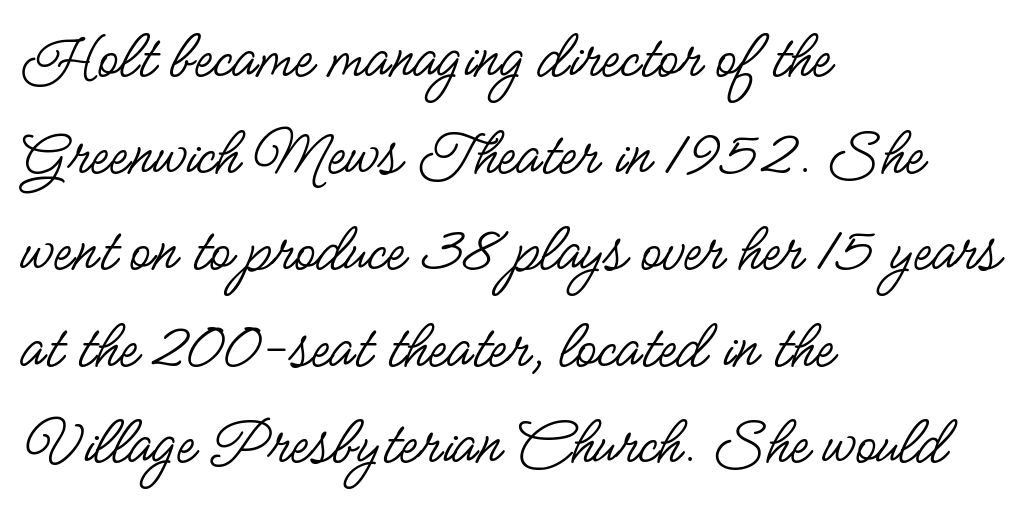
The image shows 69 px regular-weight, condensed sans-serif type; set left-aligned, normal line spacing (1.4x), normal letter spacing, not underlined; low stroke contrast and a small x-height.
